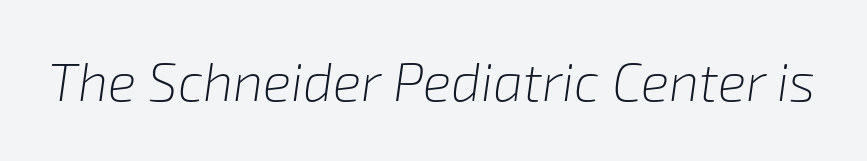
The image shows 53 px light type, italic (leaning right); set normal letter spacing, not underlined; low stroke contrast and a medium x-height.
